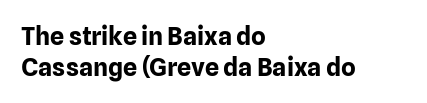
The image shows 25 px bold type, upright; set left-aligned, line spacing 1.23x, normal letter spacing, not underlined.
